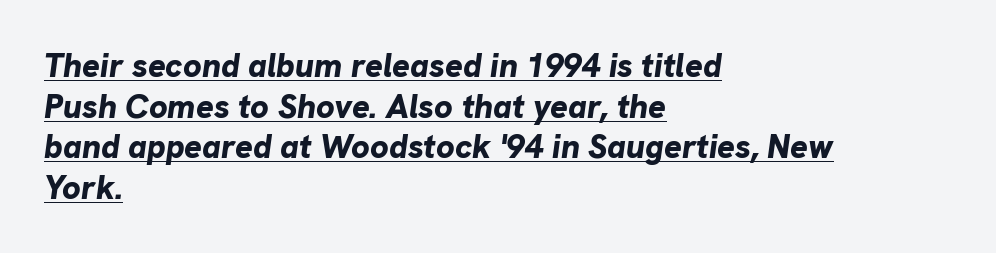
Here the designer chose a conventional face with non-uniform glyph widths. Compared with a centered layout, this one pins lines to the left instead. A baseline rule has been typeset under these characters. A dark, heavy texture on the line: the type is bold. The lettering tilts uniformly, giving the passage an italic look.
